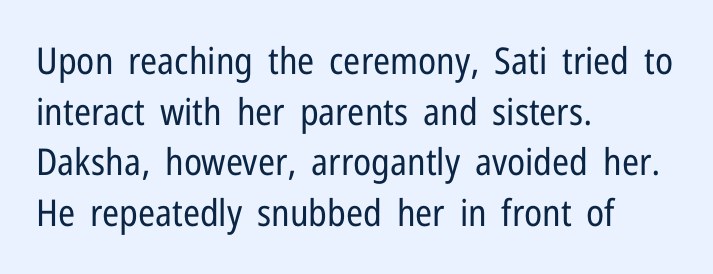
Q: Is the text bold? A: No.
Q: Is the text italic (slanted)? A: No, it is upright.
Q: Is the typeface a serif or a sans-serif typeface? A: Sans-serif.
Q: Is the text underlined? A: No.
Q: How is the paragraph aligned? A: Left-aligned.
Q: Is the spacing between letters normal or unusually wide? A: Normal.
Q: Is the spacing between lines tight, normal or loose? A: Normal.
Q: Width (condensed, normal, or wide)? A: Condensed.
Q: Stroke contrast? A: Low.
Q: x-height? A: Medium.
Q: Monospaced? A: No.
